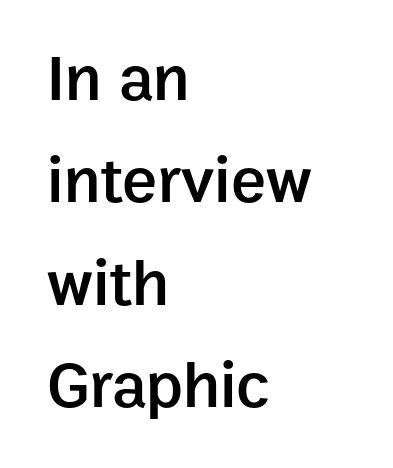
{"serif": "no", "italic": "no", "bold": "semi", "weight": "semibold", "width": "normal", "stroke_contrast": "low", "x_height": "medium", "monospaced": "no", "underline": "no", "align": "left", "line_spacing": "normal", "line_spacing_ratio": 1.55, "letter_spacing": "normal", "letter_spacing_em": 0.0, "glyph_px": 66}
